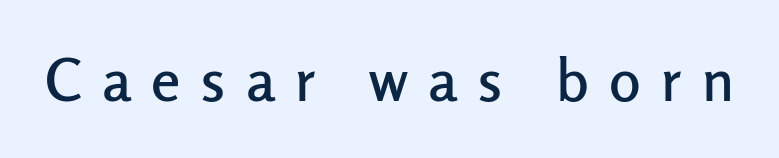
Is the letter spacing exaggerated? Yes — the characters are pushed far apart. Has an underline been added? It has not. Varying glyph widths throughout — classic text-font behaviour. Characters remain perfectly vertical along every line. The letters carry no serifs — their stems end cleanly without finishing strokes.
